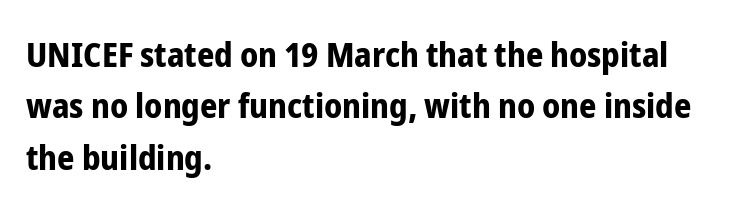
{"serif": "no", "italic": "no", "bold": "yes", "weight": "bold", "width": "condensed", "stroke_contrast": "low", "x_height": "medium", "monospaced": "no", "underline": "no", "align": "left", "line_spacing": "normal", "line_spacing_ratio": 1.51, "letter_spacing": "normal", "letter_spacing_em": 0.0, "glyph_px": 34}
